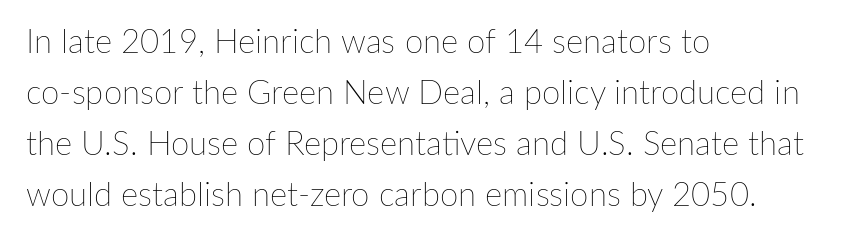
Q: Is the text bold? A: No.
Q: Is the text italic (slanted)? A: No, it is upright.
Q: Is the text underlined? A: No.
Q: How is the paragraph aligned? A: Left-aligned.
Q: Is the spacing between letters normal or unusually wide? A: Normal.
Q: Is the spacing between lines tight, normal or loose? A: Normal.
Q: Width (condensed, normal, or wide)? A: Normal.
Q: Stroke contrast? A: Low.
Q: x-height? A: Medium.
Q: Monospaced? A: No.
